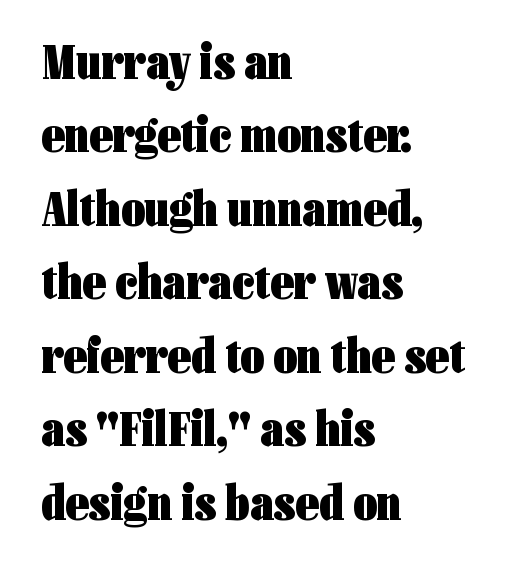
Q: Is the text bold? A: Yes.
Q: Is the text italic (slanted)? A: No, it is upright.
Q: Is the typeface a serif or a sans-serif typeface? A: Sans-serif.
Q: Is the text underlined? A: No.
Q: How is the paragraph aligned? A: Left-aligned.
Q: Is the spacing between letters normal or unusually wide? A: Normal.
Q: Is the spacing between lines tight, normal or loose? A: Normal.
Q: Width (condensed, normal, or wide)? A: Condensed.
Q: Stroke contrast? A: Low.
Q: x-height? A: Medium.
Q: Monospaced? A: No.
